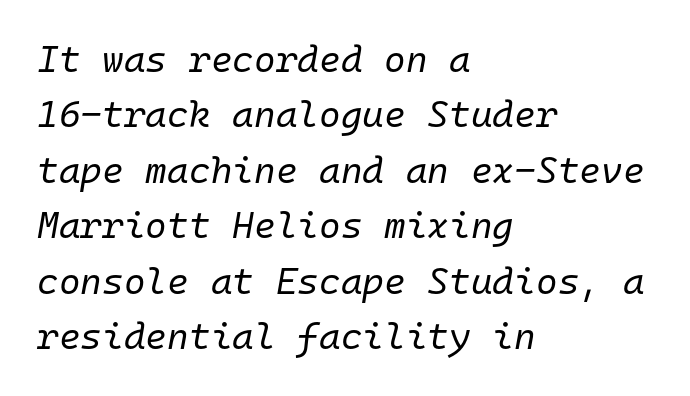
Q: Is the text bold? A: No.
Q: Is the text italic (slanted)? A: Yes, it leans right by about 10 degrees.
Q: Is the text underlined? A: No.
Q: How is the paragraph aligned? A: Left-aligned.
Q: Is the spacing between letters normal or unusually wide? A: Normal.
Q: Is the spacing between lines tight, normal or loose? A: Normal.
Q: Width (condensed, normal, or wide)? A: Normal.
Q: Stroke contrast? A: Low.
Q: x-height? A: Medium.
Q: Monospaced? A: Yes.
